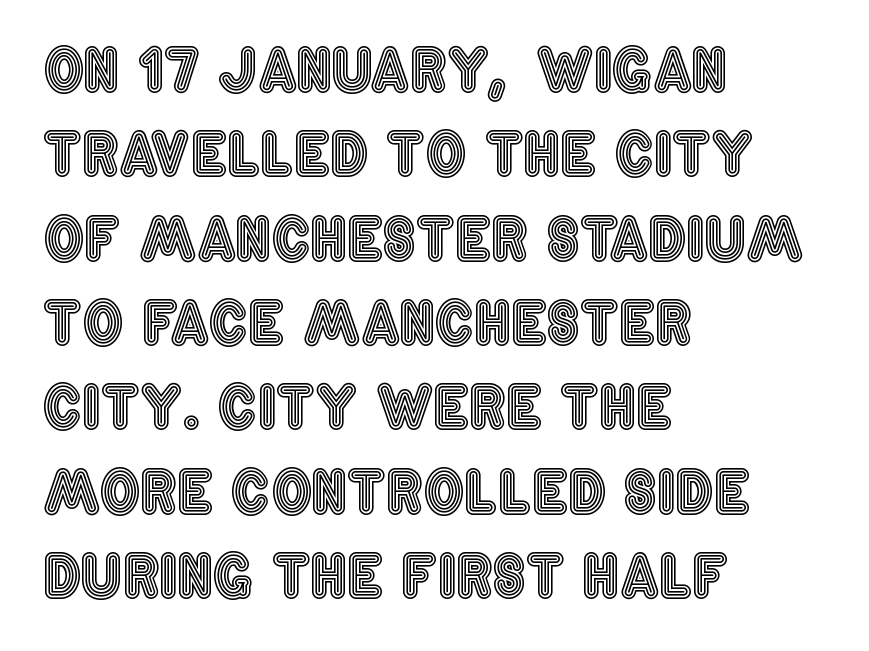
Q: Is the text italic (slanted)? A: No, it is upright.
Q: Is the text underlined? A: No.
Q: How is the paragraph aligned? A: Left-aligned.
Q: Is the spacing between letters normal or unusually wide? A: Normal.
Q: Is the spacing between lines tight, normal or loose? A: Normal.
Q: Width (condensed, normal, or wide)? A: Condensed.
Q: x-height? A: Large.
Q: Monospaced? A: No.
